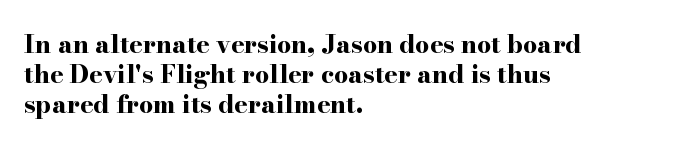
The image shows 25 px bold type, upright; set left-aligned, line spacing 1.2x, normal letter spacing, not underlined.
